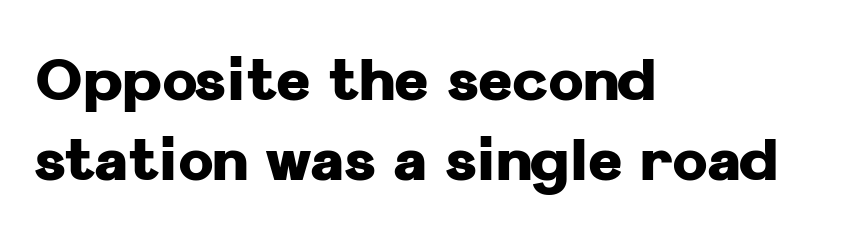
Q: Is the text bold? A: Yes.
Q: Is the text italic (slanted)? A: No, it is upright.
Q: Is the typeface a serif or a sans-serif typeface? A: Sans-serif.
Q: Is the text underlined? A: No.
Q: How is the paragraph aligned? A: Left-aligned.
Q: Is the spacing between letters normal or unusually wide? A: Normal.
Q: Is the spacing between lines tight, normal or loose? A: Normal.
Q: Width (condensed, normal, or wide)? A: Normal.
Q: Stroke contrast? A: Low.
Q: x-height? A: Medium.
Q: Monospaced? A: No.
